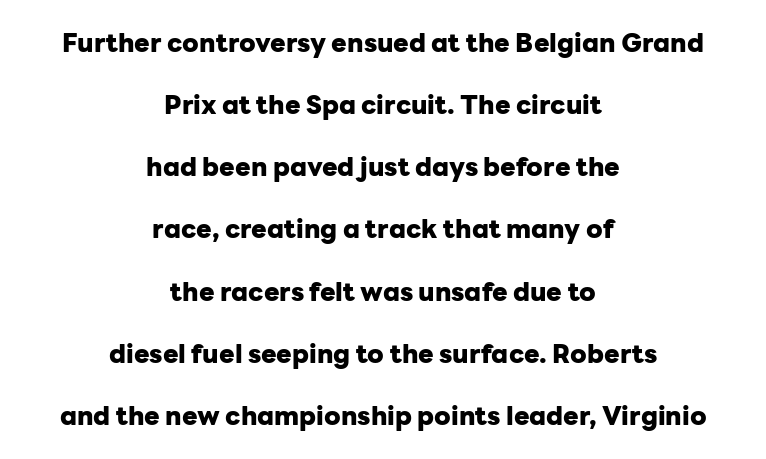
This sample trades compactness for vertical openness between lines. A typesetter would mark this as roman, not italic. The letters are bold, with thick, heavy strokes. Quick note: underline off. Students, note that the glyphs here touch the page at normal intervals.
